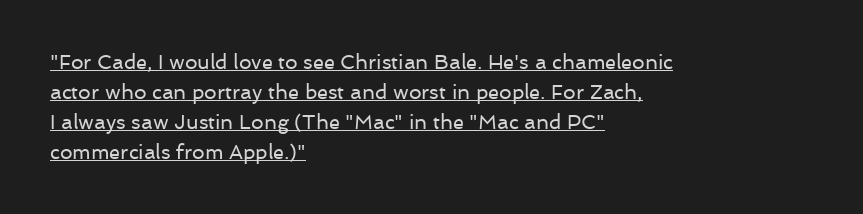
Q: Is the text bold? A: No.
Q: Is the text italic (slanted)? A: No, it is upright.
Q: Is the text underlined? A: Yes.
Q: How is the paragraph aligned? A: Left-aligned.
Q: Is the spacing between letters normal or unusually wide? A: Normal.
Q: Is the spacing between lines tight, normal or loose? A: Normal.
